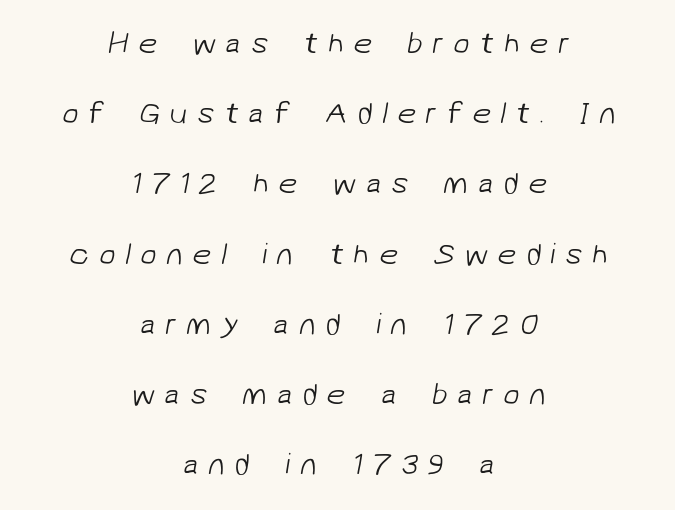
The image shows 30 px light sans-serif type; set centered, loose line spacing (2.34x), unusually wide letter spacing (+0.32 em), not underlined; low stroke contrast and a medium x-height.
